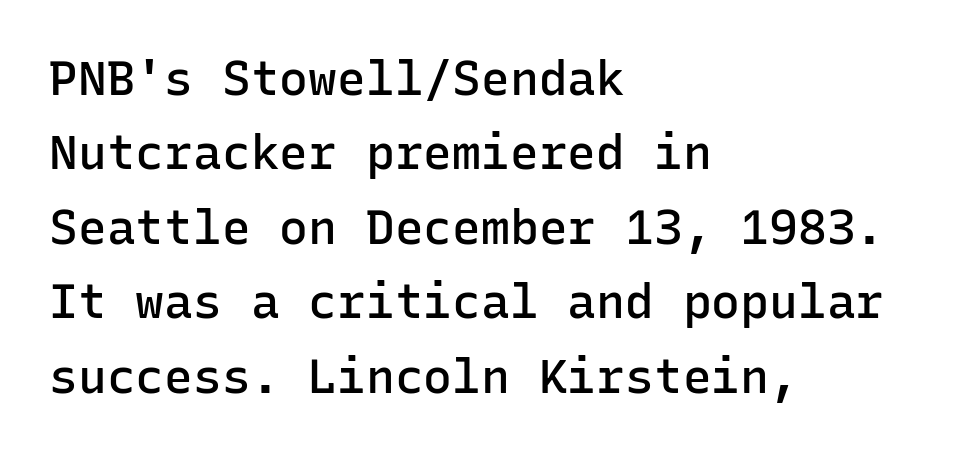
Tall strokes in this sample are plumb rather than angled. Look at the bottom of the vertical strokes: they stop flat, with no serifs. The space between consecutive lines is moderate. Horizontal alignment here is leftward, the default for most running prose. The string is rendered with underlining switched off.
